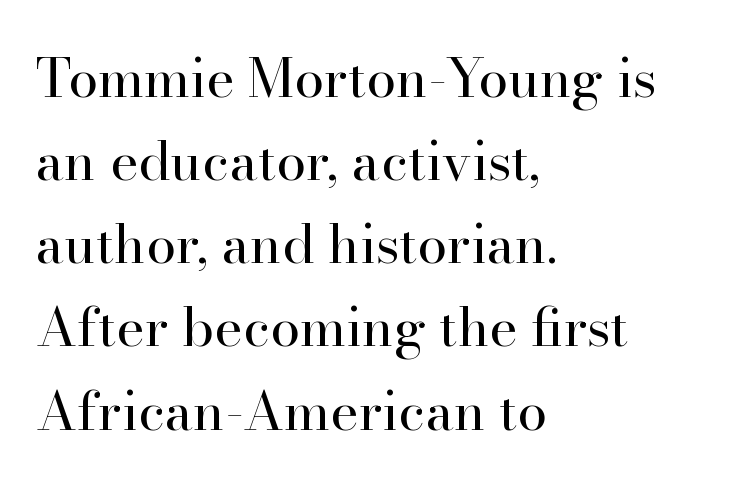
A bare baseline throughout the passage. The glyphs in this specimen are seriffed. The face used here is rendered with its standard letterfit. Casual observation: everything's shoved over to the left. Honestly, the row spacing looks completely unremarkable.
